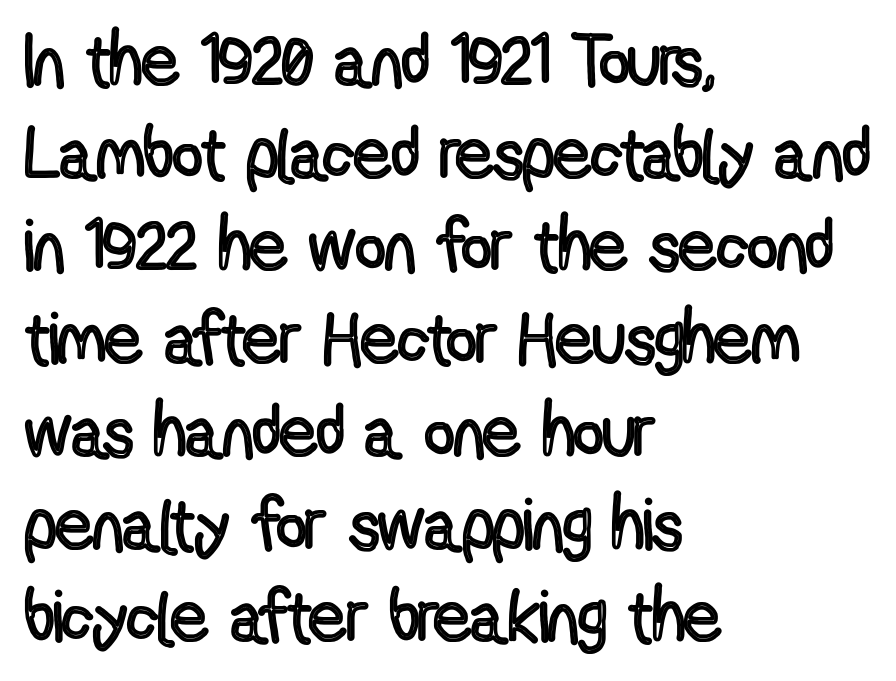
The baseline area is clear. The gaps between neighbouring characters are ordinary and unremarkable. When letters stand straight like this, we call the style roman or upright. Notice how the passage keeps a crisp vertical edge on the left only.
